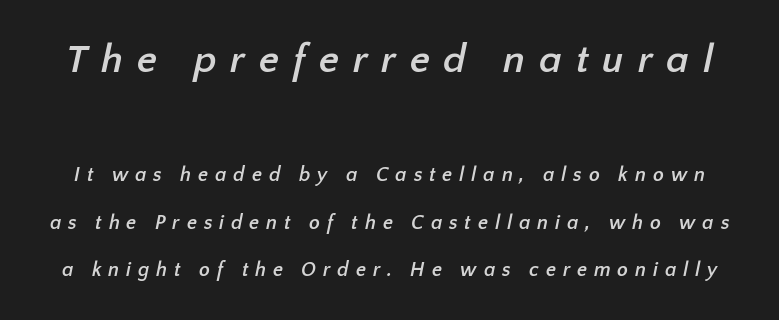
Q: Is the text bold? A: Yes.
Q: Is the typeface a serif or a sans-serif typeface? A: Sans-serif.
Q: Is the text underlined? A: No.
Q: Is the spacing between letters normal or unusually wide? A: Unusually wide.
Q: Is the spacing between lines tight, normal or loose? A: Loose.
Q: Which block of text is set in a larger size, the first (top) or the second (bottom)? A: The first (top) one.
Q: Width (condensed, normal, or wide)? A: Normal.
Q: Stroke contrast? A: Low.
Q: x-height? A: Medium.
Q: Monospaced? A: No.
